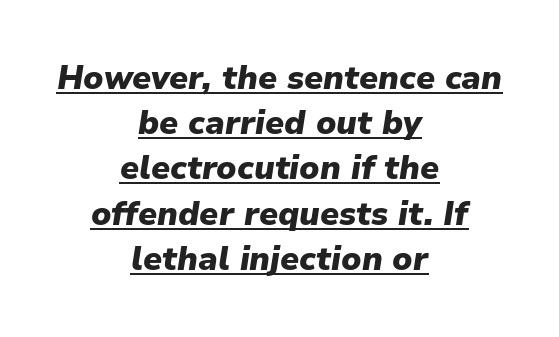
The image shows 33 px heavy type, italic (leaning right); set centered, normal line spacing (1.37x), normal letter spacing, underlined; low stroke contrast and a medium x-height.
